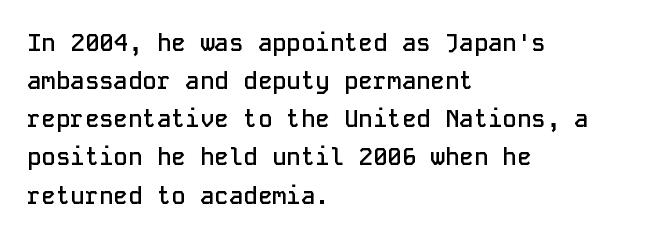
When letters stand straight like this, we call the style roman or upright. Look at the stroke-to-counter ratio: somewhat heavy, a semibold. Any mark beneath the type? The region is blank. The passage shown stacks its lines at a standard gap. No extra tracking has been applied to these lines.
